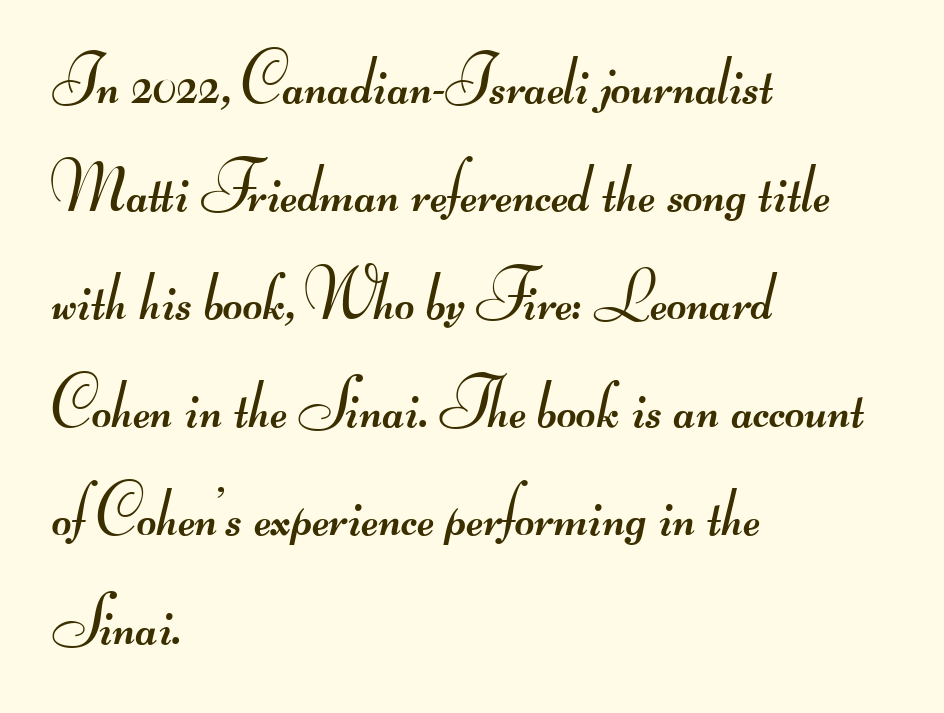
{"serif": "no", "bold": "no", "weight": "regular", "width": "wide", "stroke_contrast": "medium", "monospaced": "no", "underline": "no", "align": "left", "line_spacing": "normal", "line_spacing_ratio": 1.59, "letter_spacing": "normal", "letter_spacing_em": 0.0, "glyph_px": 68}
